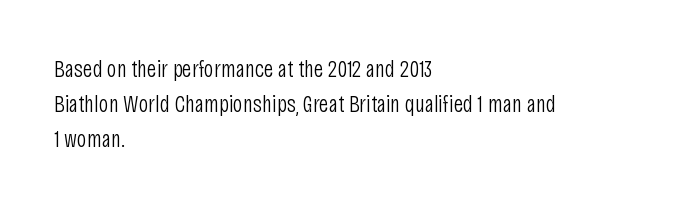
Q: Is the text bold? A: No.
Q: Is the text italic (slanted)? A: No, it is upright.
Q: Is the text underlined? A: No.
Q: How is the paragraph aligned? A: Left-aligned.
Q: Is the spacing between letters normal or unusually wide? A: Normal.
Q: Is the spacing between lines tight, normal or loose? A: Normal.
